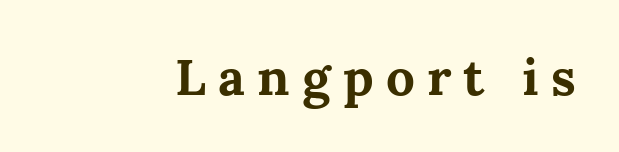
Q: Is the text bold? A: Yes.
Q: Is the text italic (slanted)? A: No, it is upright.
Q: Is the typeface a serif or a sans-serif typeface? A: Serif.
Q: Is the text underlined? A: No.
Q: Is the spacing between letters normal or unusually wide? A: Unusually wide.
Q: Width (condensed, normal, or wide)? A: Normal.
Q: Stroke contrast? A: Medium.
Q: x-height? A: Medium.
Q: Monospaced? A: No.
